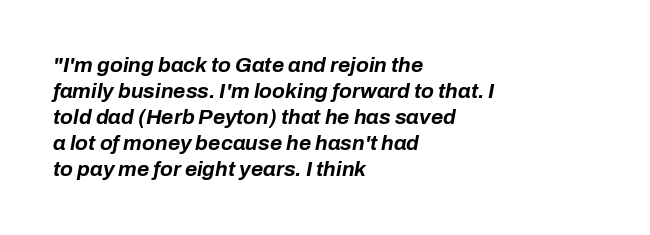
{"italic": "yes", "lean": "right", "slant_degrees": 10, "bold": "yes", "underline": "no", "align": "left", "line_spacing_ratio": 1.24, "letter_spacing": "normal", "letter_spacing_em": 0.0, "glyph_px": 21}
